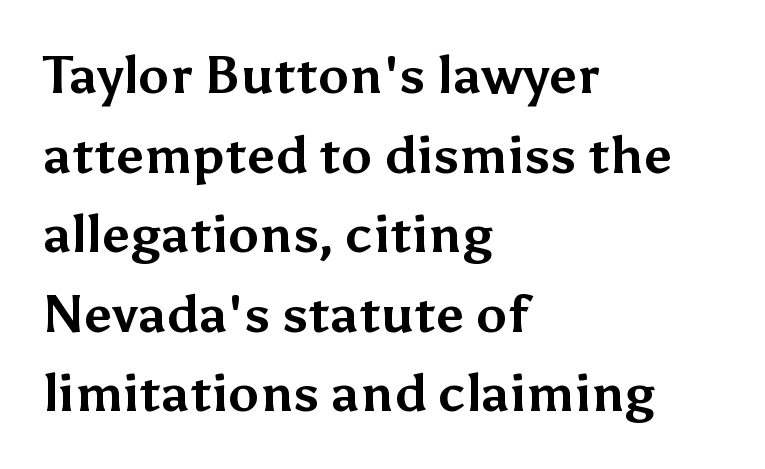
{"serif": "no", "italic": "no", "bold": "yes", "weight": "bold", "width": "normal", "stroke_contrast": "medium", "x_height": "medium", "monospaced": "no", "underline": "no", "align": "left", "line_spacing": "normal", "line_spacing_ratio": 1.53, "letter_spacing": "normal", "letter_spacing_em": 0.0, "glyph_px": 52}
